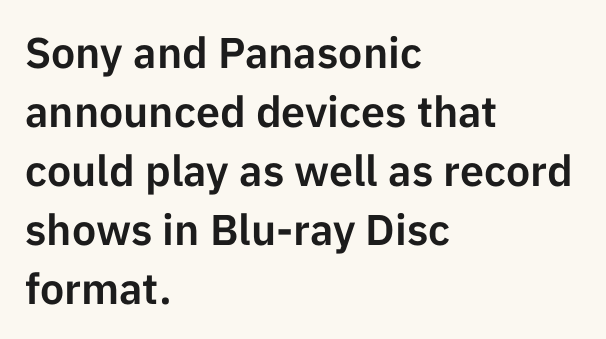
{"serif": "no", "italic": "no", "width": "normal", "stroke_contrast": "low", "x_height": "medium", "monospaced": "no", "underline": "no", "align": "left", "line_spacing": "normal", "line_spacing_ratio": 1.37, "letter_spacing": "normal", "letter_spacing_em": 0.0, "glyph_px": 43}
